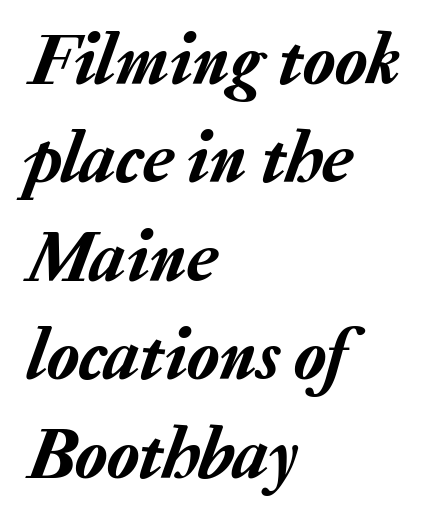
The image shows 74 px text type, italic (leaning right); set left-aligned, normal line spacing (1.33x), normal letter spacing, not underlined; low stroke contrast and a medium x-height.
